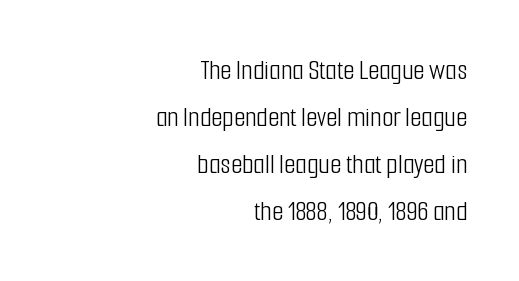
You could not count columns in this text — the font is proportionally spaced. Notice how the stems are strictly vertical — no italics here. Nothing sits at the stroke ends, so this counts as sans-serif. Words float on clear page, feet unadorned. The line texture is even and compact thanks to regular tracking.
